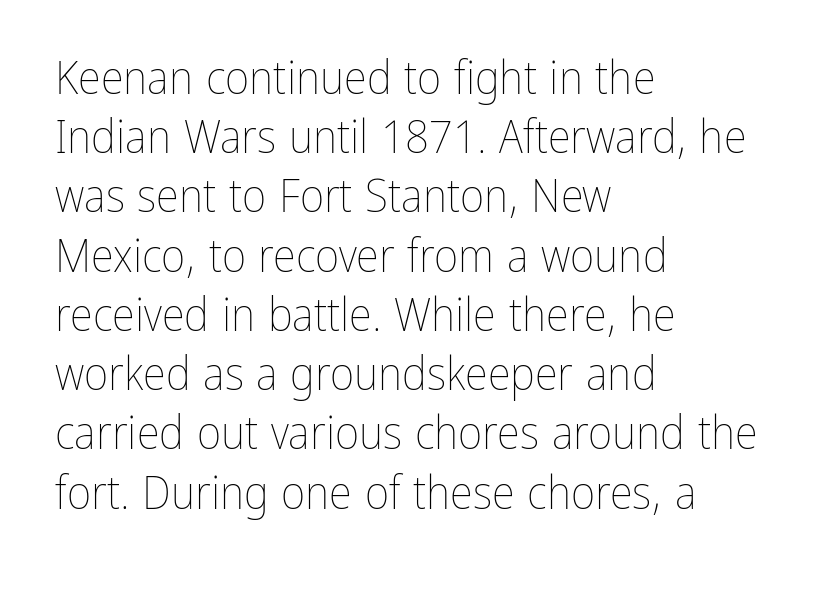
Ink coverage per letter is moderate at most. If you drew a ruler down the left edge, every line would touch it. Descenders hang freely into open space. The type is set solid horizontally, with unmodified tracking.
